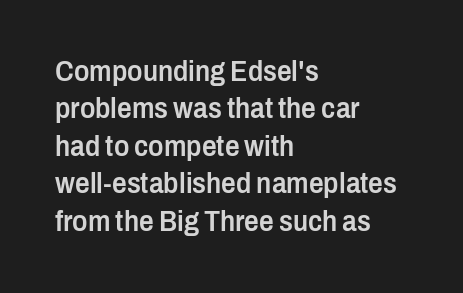
Each line starts at the same left margin while the right side varies. Each row of text sits above clean, open space. Set as a demibold, roughly 600 on the weight scale. Nobody touched the tracking dial on this one. To sum up the face: it is a sans, with no serifs.
